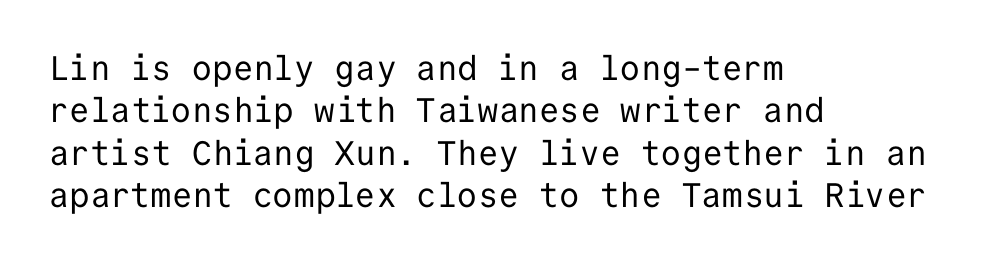
Between one letter and the next there's only the usual sliver of space. Interline gaps are of average width in this sample. Just letters on the line, the space beneath them empty. Is there any slant? The stems are plumb. Letterform terminals end flat and unadorned throughout the passage. The strokes are not fattened; the text isn't bold.
